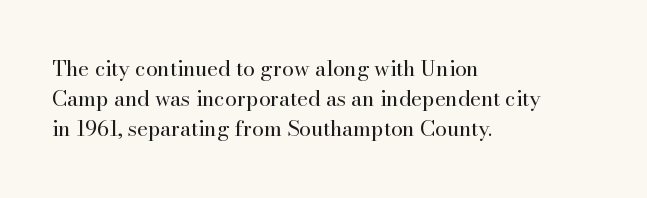
Q: Is the text bold? A: No.
Q: Is the text italic (slanted)? A: No, it is upright.
Q: Is the text underlined? A: No.
Q: How is the paragraph aligned? A: Left-aligned.
Q: Is the spacing between letters normal or unusually wide? A: Normal.
Q: Is the spacing between lines tight, normal or loose? A: Normal.
